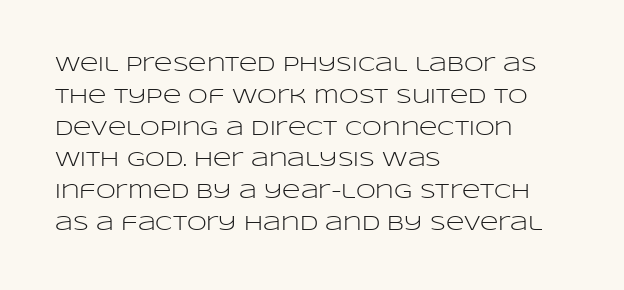
The image shows 20 px text type, upright; set left-aligned, normal line spacing (1.59x), normal letter spacing, not underlined.
